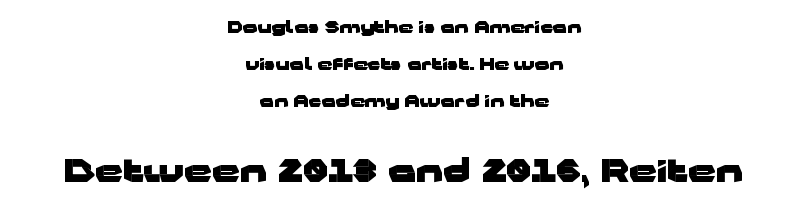
Q: Is the text bold? A: Yes.
Q: Is the text italic (slanted)? A: No, it is upright.
Q: Is the typeface a serif or a sans-serif typeface? A: Sans-serif.
Q: Is the text underlined? A: No.
Q: How is the paragraph aligned? A: Centered.
Q: Is the spacing between letters normal or unusually wide? A: Normal.
Q: Is the spacing between lines tight, normal or loose? A: Loose.
Q: Which block of text is set in a larger size, the first (top) or the second (bottom)? A: The second (bottom) one.
Q: Width (condensed, normal, or wide)? A: Wide.
Q: Stroke contrast? A: Low.
Q: x-height? A: Medium.
Q: Monospaced? A: No.
